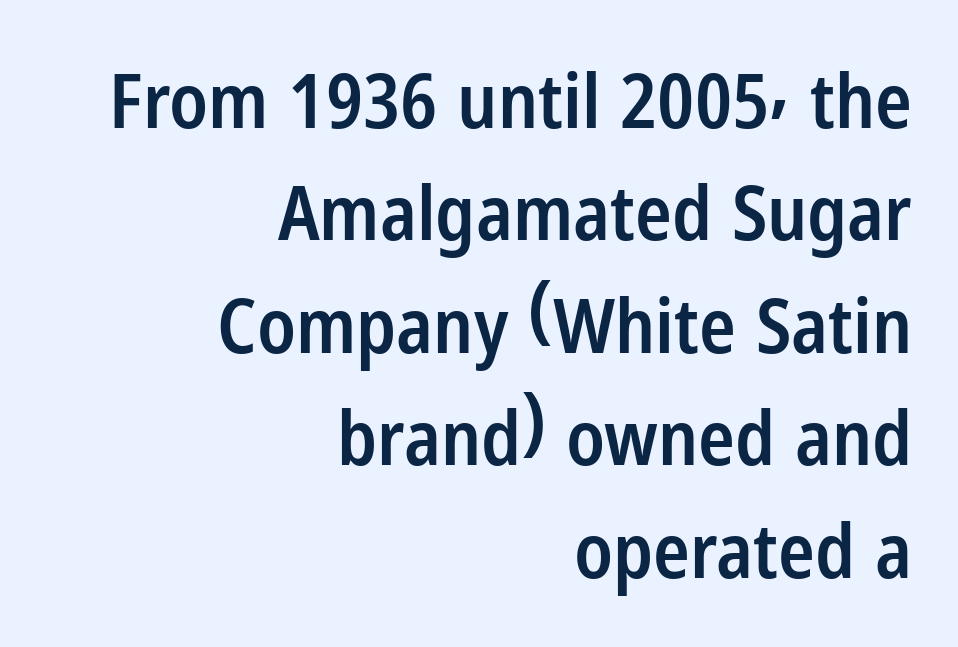
The passage shown is typeset with a sans-serif family. Look at the stroke-to-counter ratio: somewhat heavy, a semibold. Nobody touched the tracking dial on this one. The area under the type is left untouched. The passage is arranged like a letterhead date or caption credit — flush right.
